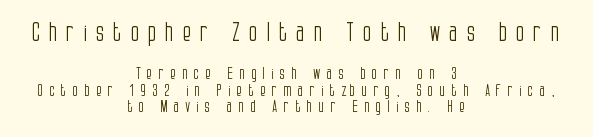
Q: Is the text bold? A: No.
Q: Is the text italic (slanted)? A: No, it is upright.
Q: Is the text underlined? A: No.
Q: How is the paragraph aligned? A: Centered.
Q: Is the spacing between letters normal or unusually wide? A: Unusually wide.
Q: Is the spacing between lines tight, normal or loose? A: Tight.
Q: Which block of text is set in a larger size, the first (top) or the second (bottom)? A: The first (top) one.
